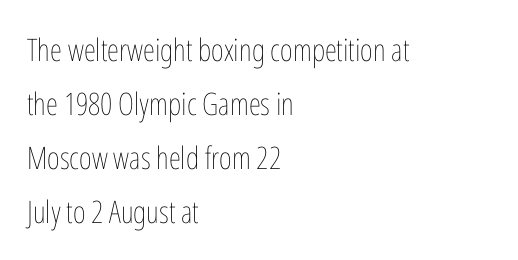
The image shows 31 px thin, condensed type, upright; set left-aligned, line spacing 1.74x, normal letter spacing, not underlined; low stroke contrast and a medium x-height.
